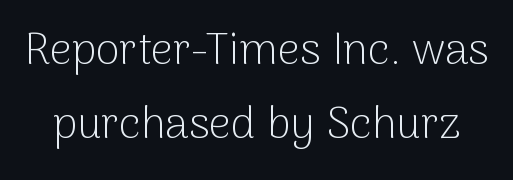
Think standard paragraph weight, or any step lighter than that. Every stem runs plumb, perpendicular to the baseline. Here the glyphs are tracked normally, forming tight word shapes. Spacing verdict: proportional, widths tailored to each character.
